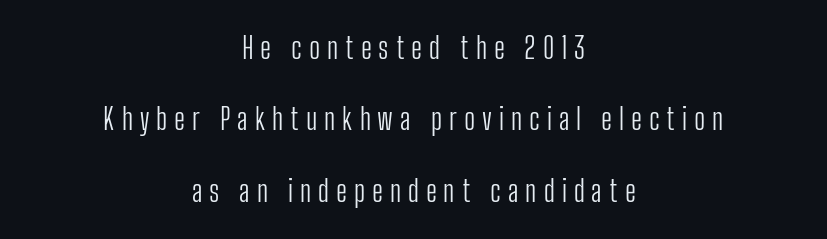
Q: Is the text bold? A: No.
Q: Is the text italic (slanted)? A: No, it is upright.
Q: Is the typeface a serif or a sans-serif typeface? A: Sans-serif.
Q: Is the text underlined? A: No.
Q: How is the paragraph aligned? A: Centered.
Q: Is the spacing between letters normal or unusually wide? A: Unusually wide.
Q: Is the spacing between lines tight, normal or loose? A: Loose.
Q: Width (condensed, normal, or wide)? A: Condensed.
Q: Stroke contrast? A: Low.
Q: x-height? A: Medium.
Q: Monospaced? A: No.
